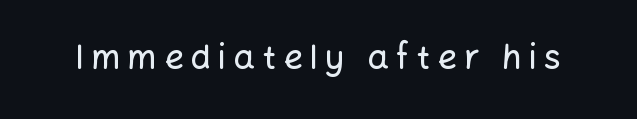
The image shows 34 px sans-serif type, upright; set unusually wide letter spacing (+0.21 em), not underlined; low stroke contrast and a medium x-height.
